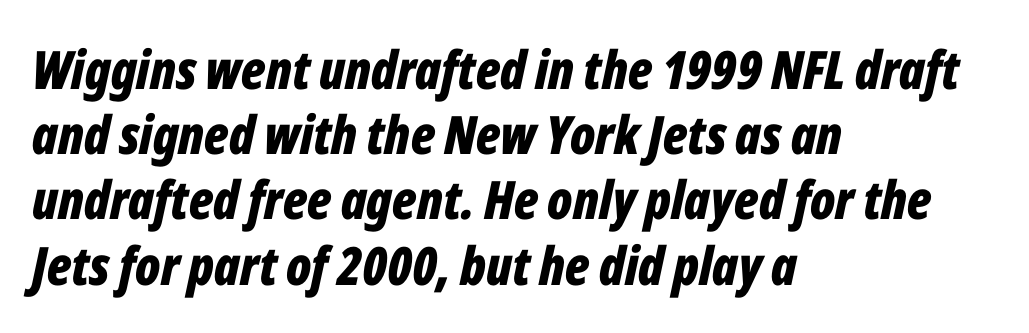
The paragraph has a hard left edge and a soft right edge. Proportional: the letters do not fall into vertical columns. Check the space under the baseline: it is left empty. This is oblique type, the kind used for emphasis or titles.
